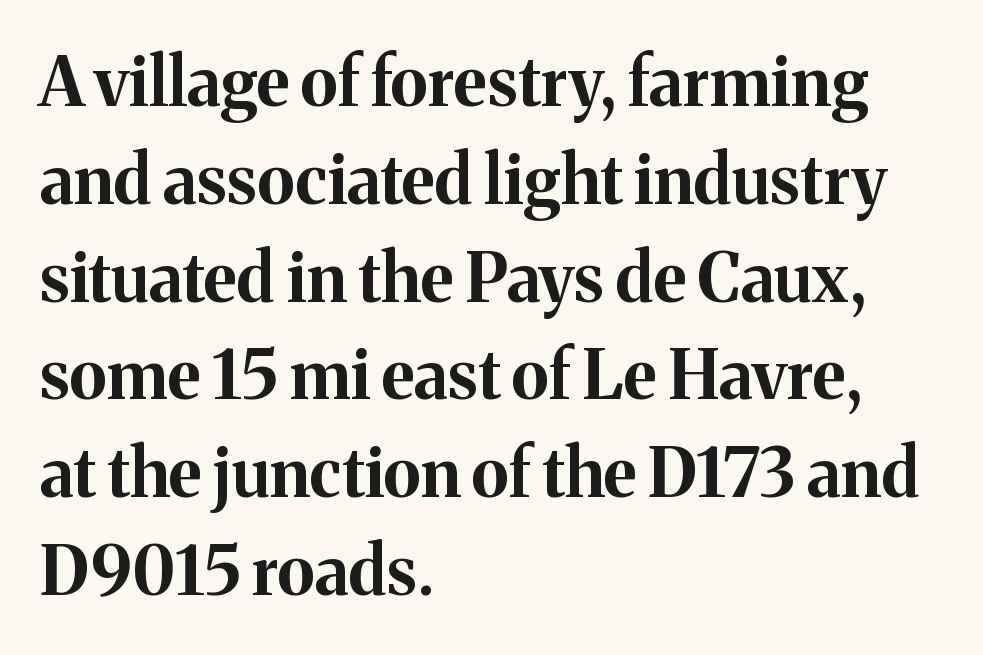
Is this a fixed-width face? No — the glyphs have proportional, varying widths. Weight: bold. The foot of each line stays bare and open. Horizontal alignment here is leftward, the default for most running prose. Vertical strokes here are truly vertical.
